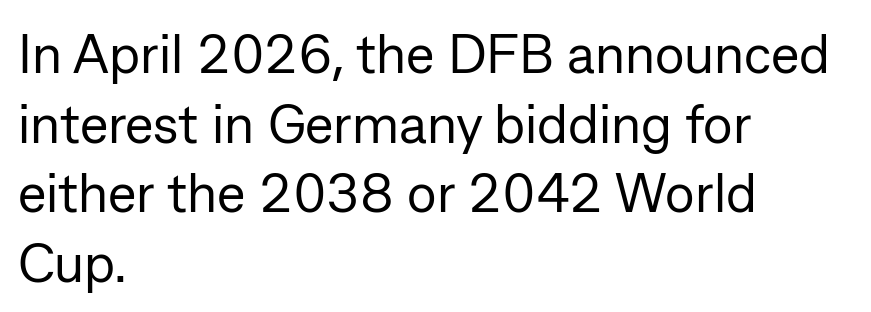
{"serif": "no", "italic": "no", "bold": "no", "weight": "regular", "width": "normal", "stroke_contrast": "low", "x_height": "medium", "monospaced": "no", "underline": "no", "align": "left", "line_spacing": "normal", "line_spacing_ratio": 1.29, "letter_spacing": "normal", "letter_spacing_em": 0.0, "glyph_px": 54}
